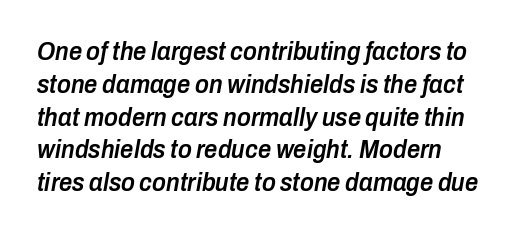
The image shows 26 px text type, italic (leaning right); set left-aligned, normal line spacing (1.26x), normal letter spacing, not underlined.
